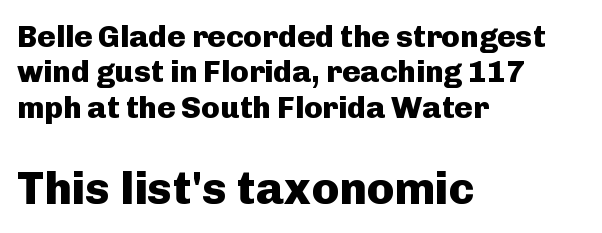
The image shows 46 px heavy sans-serif type, upright; set left-aligned, tight line spacing (1.14x), normal letter spacing, not underlined; the second (bottom) block is 1.48x larger; low stroke contrast and a medium x-height.
